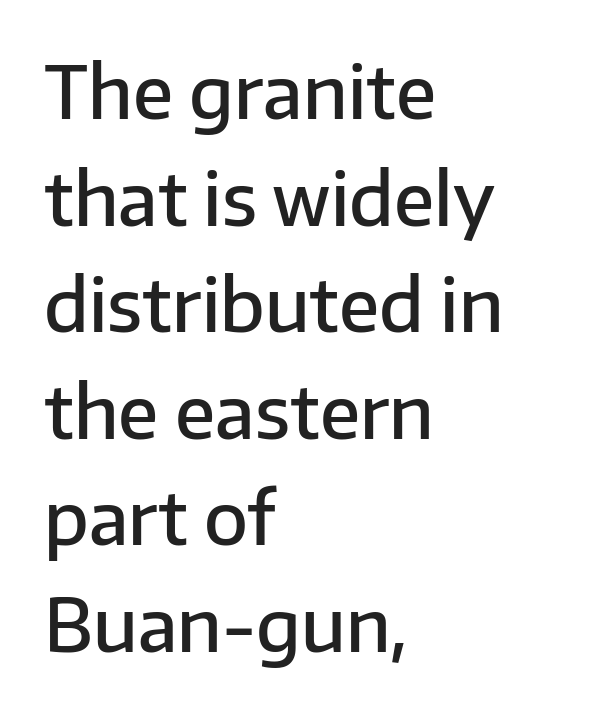
The image shows 72 px semibold sans-serif type, upright; set left-aligned, normal line spacing (1.48x), normal letter spacing, not underlined; low stroke contrast and a medium x-height.
